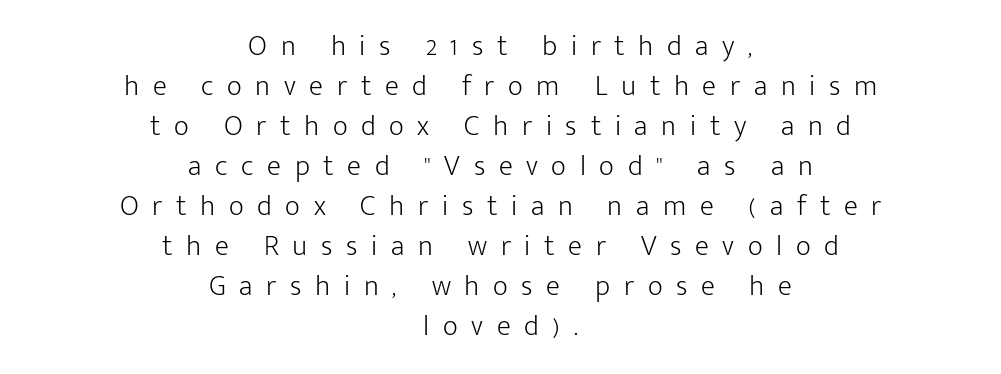
How would I describe the line gaps? Plain and ordinary. This is not heavy type; no bold has been used. Observe the wide spacing: letters keep a clear distance from each other. No word sits above an underline. The passage shown is typeset with a sans-serif family. Characters remain perfectly vertical along every line.
